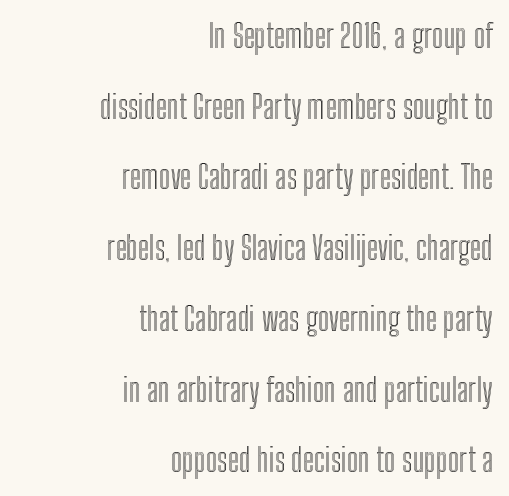
{"italic": "no", "width": "condensed", "x_height": "medium", "monospaced": "no", "underline": "no", "align": "right", "line_spacing": "loose", "line_spacing_ratio": 2.21, "letter_spacing": "normal", "letter_spacing_em": 0.0, "glyph_px": 32}
